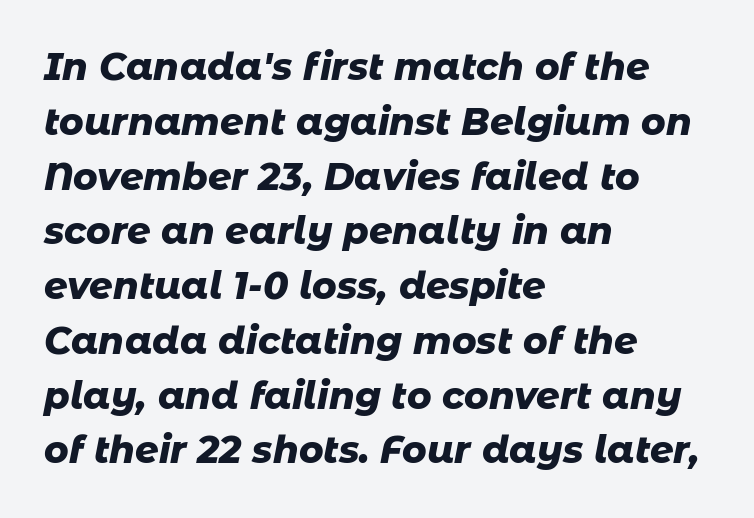
The gap between lines stays unmarked. These lines were composed using italics. Proportional: the letters do not fall into vertical columns. Default kerning and tracking; the words read as compact shapes. I'd describe the lettering as bold — thick and assertive.
